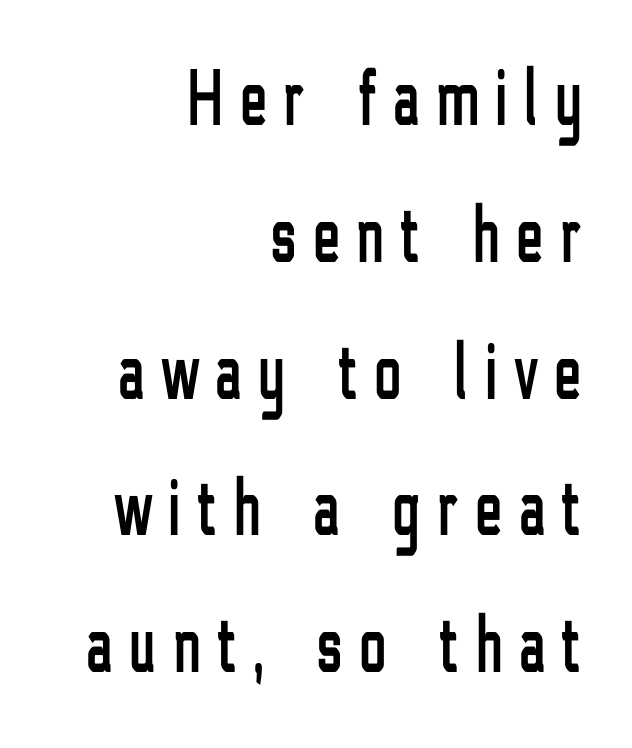
Q: Is the text italic (slanted)? A: No, it is upright.
Q: Is the typeface a serif or a sans-serif typeface? A: Sans-serif.
Q: Is the text underlined? A: No.
Q: How is the paragraph aligned? A: Right-aligned.
Q: Is the spacing between letters normal or unusually wide? A: Unusually wide.
Q: Width (condensed, normal, or wide)? A: Condensed.
Q: Stroke contrast? A: Low.
Q: x-height? A: Medium.
Q: Monospaced? A: No.
